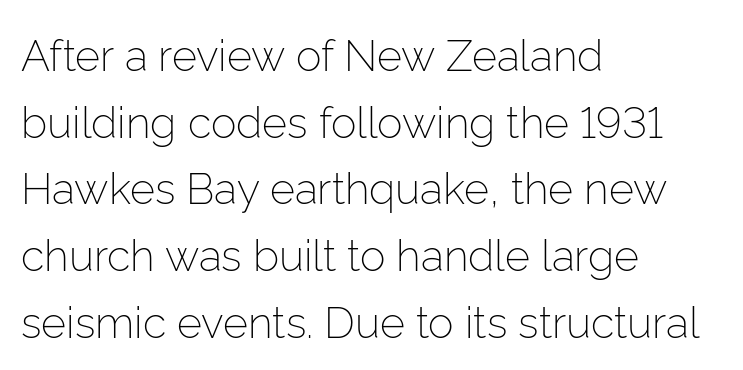
The image shows 43 px light sans-serif type, upright; set left-aligned, normal line spacing (1.55x), normal letter spacing, not underlined; low stroke contrast and a medium x-height.
